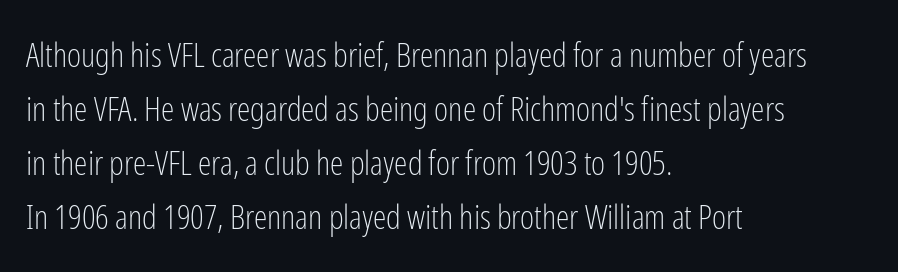
Horizontally, the lines are justified to the leading edge only. The line texture is even and compact thanks to regular tracking. The font family rendered here belongs to the sans-serif group. Weight: regular or lighter.
